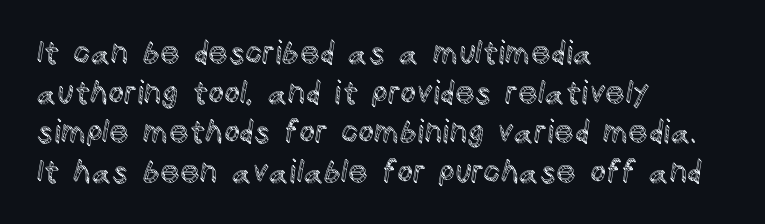
Q: Is the text italic (slanted)? A: Yes.
Q: Is the text underlined? A: No.
Q: How is the paragraph aligned? A: Left-aligned.
Q: Is the spacing between letters normal or unusually wide? A: Normal.
Q: Is the spacing between lines tight, normal or loose? A: Normal.
Q: Width (condensed, normal, or wide)? A: Normal.
Q: x-height? A: Large.
Q: Monospaced? A: No.
